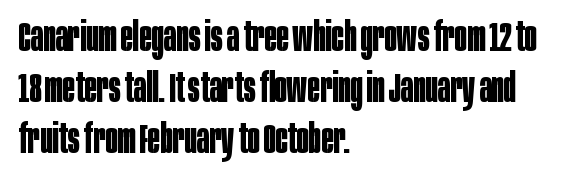
The image shows 41 px bold, condensed sans-serif type, upright; set left-aligned, normal line spacing (1.25x), normal letter spacing, not underlined; low stroke contrast and a large x-height.
